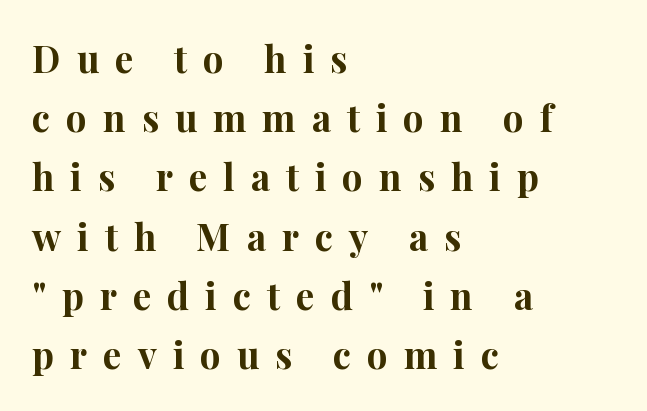
{"serif": "yes", "italic": "no", "bold": "yes", "weight": "bold", "width": "normal", "stroke_contrast": "high", "x_height": "medium", "monospaced": "no", "underline": "no", "align": "left", "line_spacing": "normal", "line_spacing_ratio": 1.6, "letter_spacing": "wide", "letter_spacing_em": 0.43, "glyph_px": 37}
